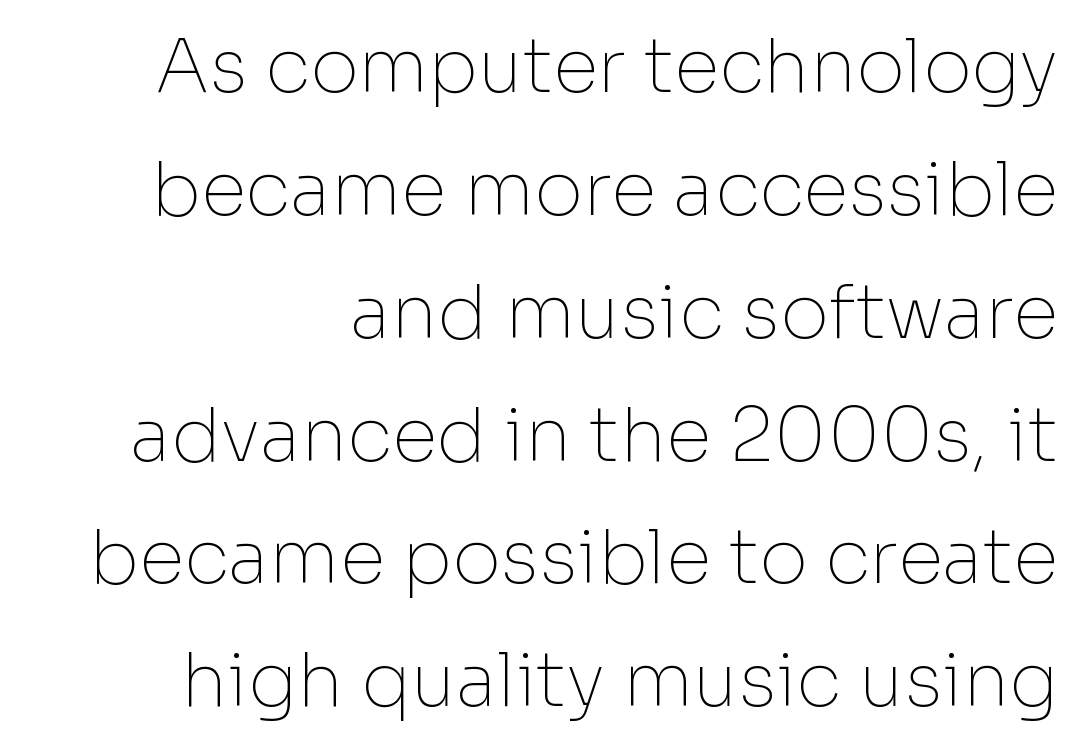
The image shows 74 px thin sans-serif type, upright; set right-aligned, normal line spacing (1.66x), normal letter spacing, not underlined; low stroke contrast and a medium x-height.
